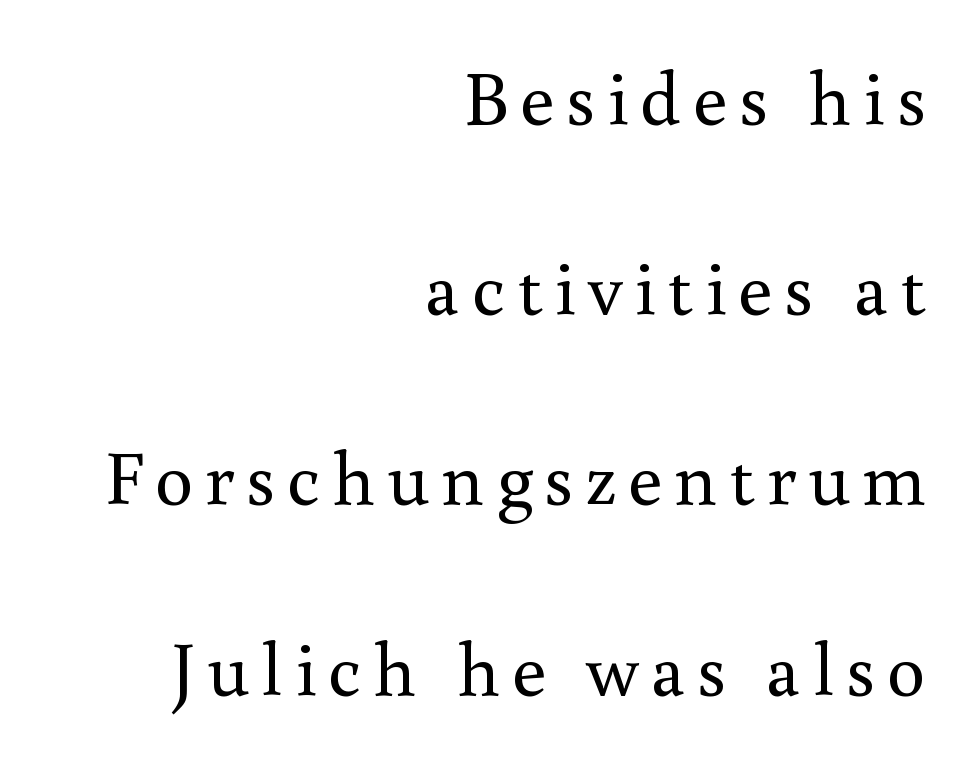
The vertical gap from one line to the next is large. The string is rendered with underlining switched off. The type sits square on the baseline with zero lean. Visually the block forms a straight wall on the right and a jagged coastline on the left.
